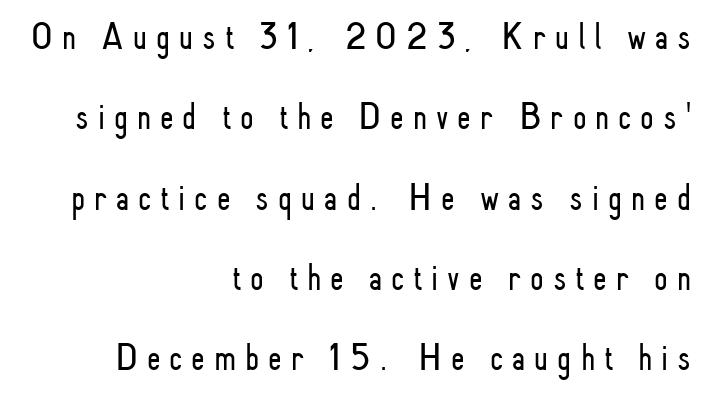
The weight would be labelled regular, book, light, or lighter still. Nope, no serifs anywhere on these letters. Think of a printed novel: that variable character pitch is what you see here. The space between consecutive lines is lavish. Horizontally, the lines are justified to the trailing edge only. When letters stand straight like this, we call the style roman or upright.
